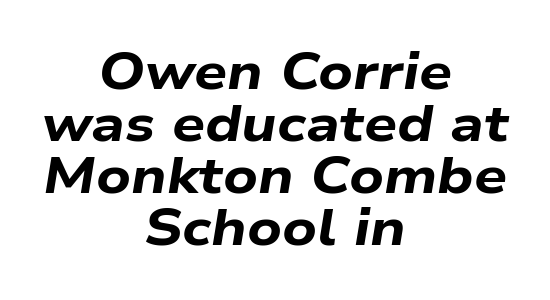
{"italic": "yes", "lean": "right", "slant_degrees": 9, "bold": "yes", "weight": "bold", "width": "wide", "stroke_contrast": "low", "x_height": "medium", "monospaced": "no", "underline": "no", "align": "center", "line_spacing": "tight", "line_spacing_ratio": 1.0, "letter_spacing": "normal", "letter_spacing_em": 0.0, "glyph_px": 52}
